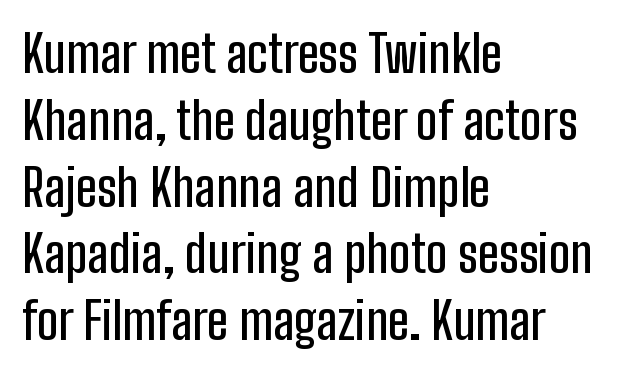
{"serif": "no", "italic": "no", "width": "condensed", "stroke_contrast": "low", "x_height": "medium", "monospaced": "no", "underline": "no", "align": "left", "line_spacing": "normal", "line_spacing_ratio": 1.31, "letter_spacing": "normal", "letter_spacing_em": 0.0, "glyph_px": 51}
